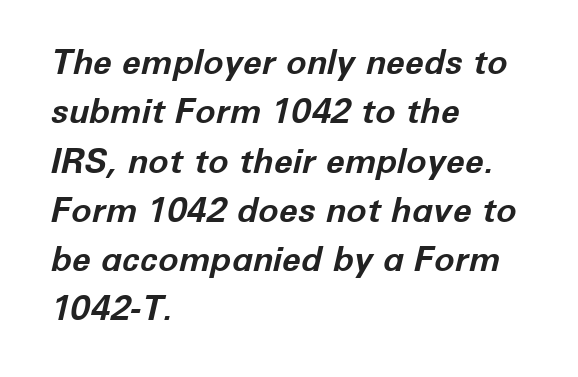
The image shows 34 px bold type, italic (leaning right); set left-aligned, normal line spacing (1.45x), normal letter spacing, not underlined; low stroke contrast and a medium x-height.
